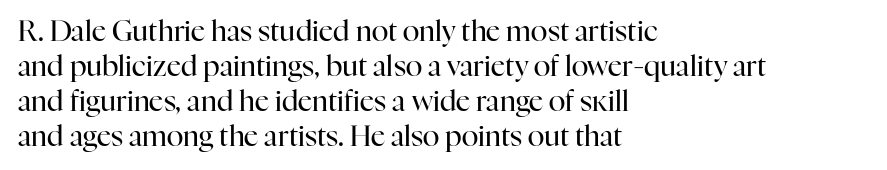
{"serif": "yes", "italic": "no", "bold": "no", "weight": "regular", "width": "normal", "stroke_contrast": "high", "x_height": "medium", "monospaced": "no", "underline": "no", "align": "left", "line_spacing": "normal", "line_spacing_ratio": 1.25, "letter_spacing": "normal", "letter_spacing_em": 0.0, "glyph_px": 28}
